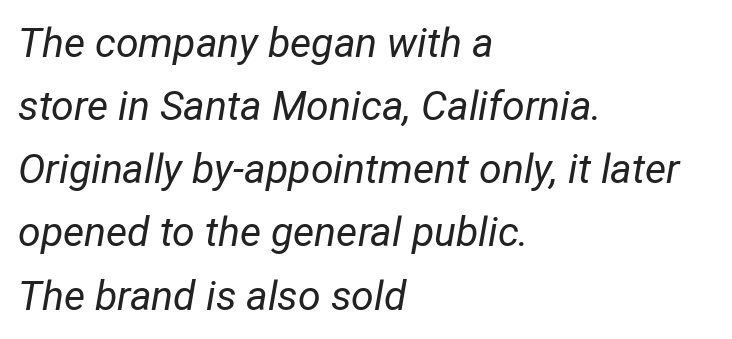
Q: Is the text bold? A: No.
Q: Is the text italic (slanted)? A: Yes, it leans right by about 12 degrees.
Q: Is the text underlined? A: No.
Q: How is the paragraph aligned? A: Left-aligned.
Q: Is the spacing between letters normal or unusually wide? A: Normal.
Q: Is the spacing between lines tight, normal or loose? A: Normal.
Q: Width (condensed, normal, or wide)? A: Condensed.
Q: Stroke contrast? A: Low.
Q: x-height? A: Medium.
Q: Monospaced? A: No.
